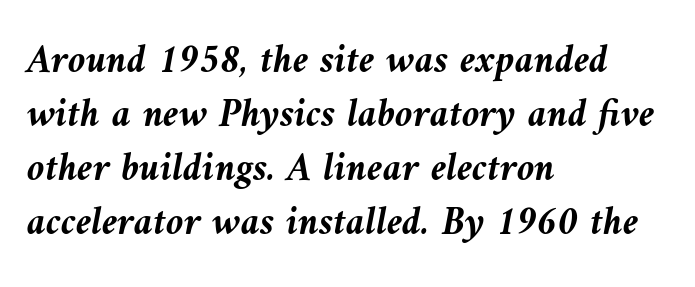
The image shows 40 px semibold type, italic (leaning left); set left-aligned, normal line spacing (1.35x), normal letter spacing, not underlined; medium stroke contrast and a medium x-height.
